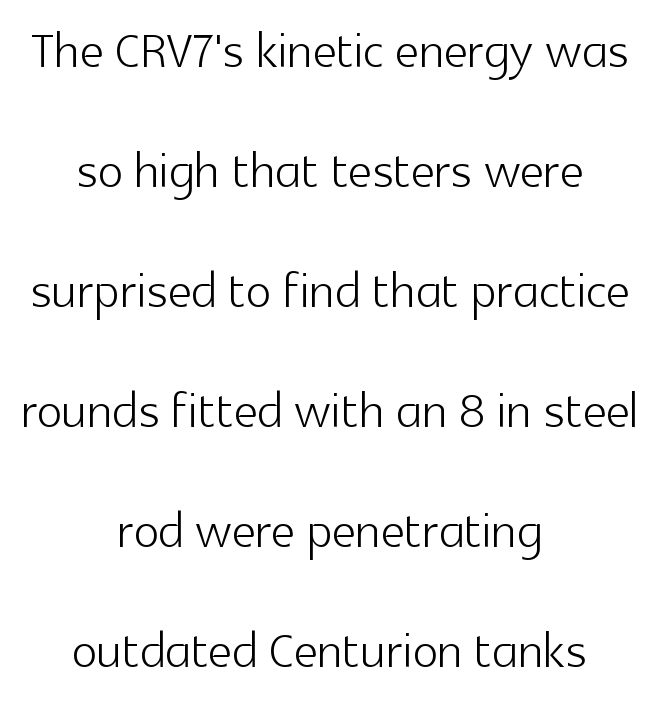
The image shows 67 px light sans-serif type, upright; set centered, line spacing 1.79x, normal letter spacing, not underlined; a medium x-height.
